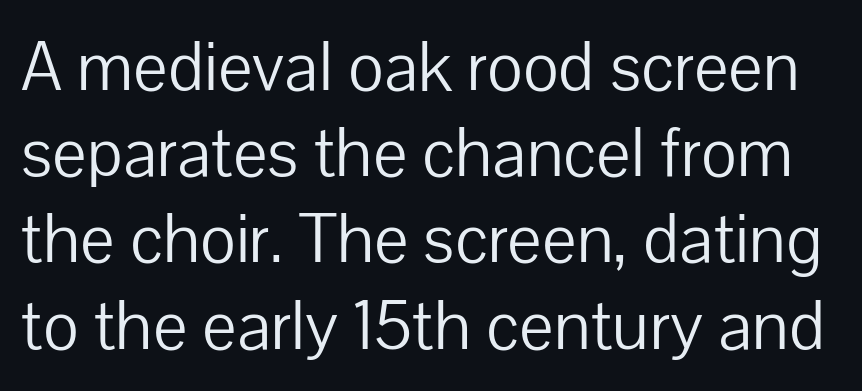
{"serif": "no", "italic": "no", "bold": "no", "weight": "light", "width": "normal", "stroke_contrast": "low", "x_height": "medium", "monospaced": "no", "underline": "no", "line_spacing": "normal", "line_spacing_ratio": 1.25, "letter_spacing": "normal", "letter_spacing_em": 0.0, "glyph_px": 69}
